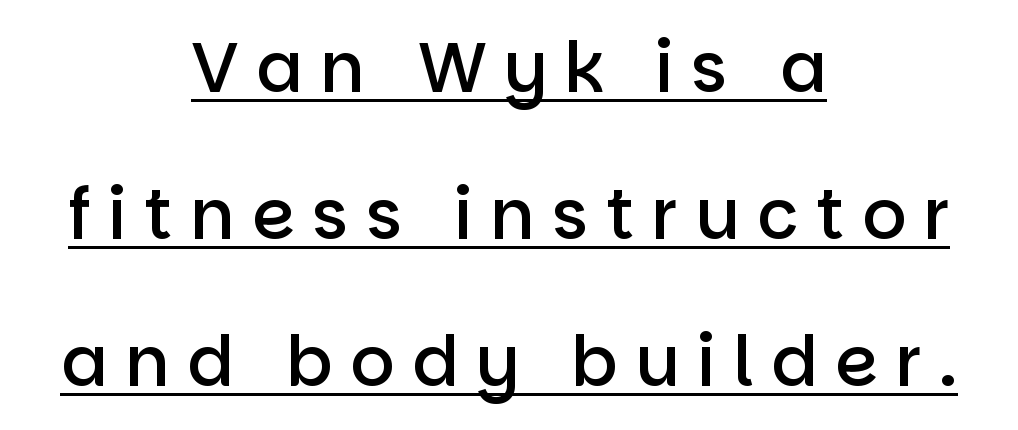
The image shows 69 px semibold sans-serif type, upright; set centered, loose line spacing (2.13x), unusually wide letter spacing (+0.25 em), underlined; low stroke contrast and a large x-height.
